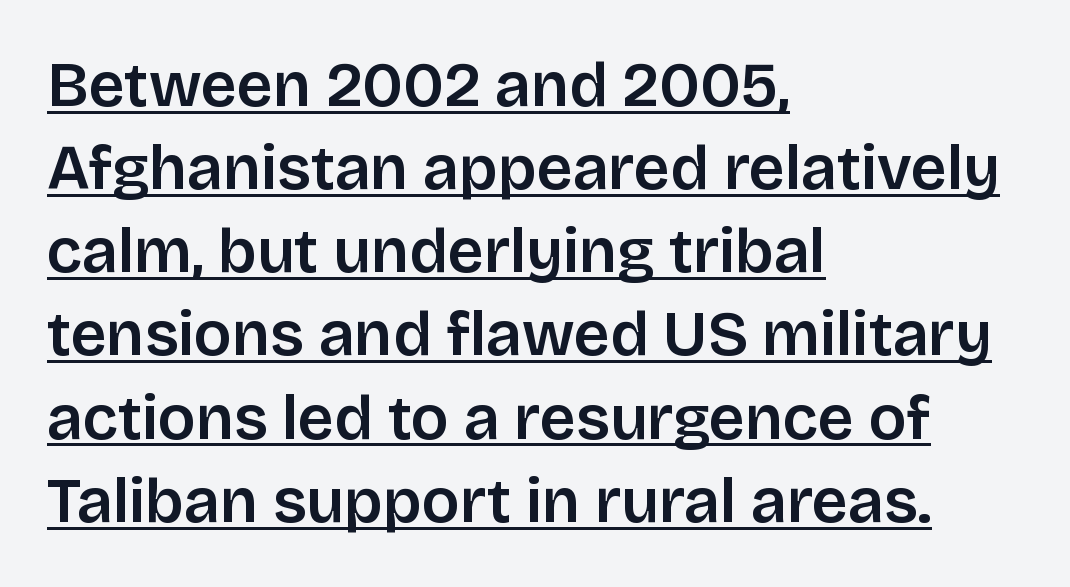
A roman cut, with each character standing at attention. A semibold gives these letters moderate extra thickness, short of bold. Does extra space separate the letters? No, they use regular spacing. A continuous stroke trails under the words, as in a hyperlink.
